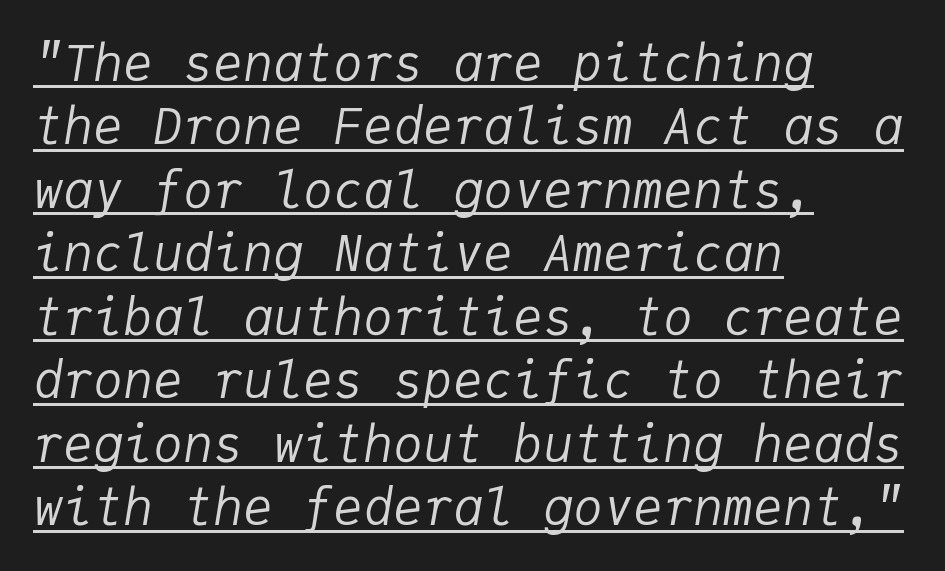
Q: Is the text bold? A: No.
Q: Is the text italic (slanted)? A: Yes, it leans right by about 9 degrees.
Q: Is the text underlined? A: Yes.
Q: How is the paragraph aligned? A: Left-aligned.
Q: Is the spacing between letters normal or unusually wide? A: Normal.
Q: Is the spacing between lines tight, normal or loose? A: Normal.
Q: Width (condensed, normal, or wide)? A: Normal.
Q: Stroke contrast? A: Low.
Q: x-height? A: Medium.
Q: Monospaced? A: Yes.
